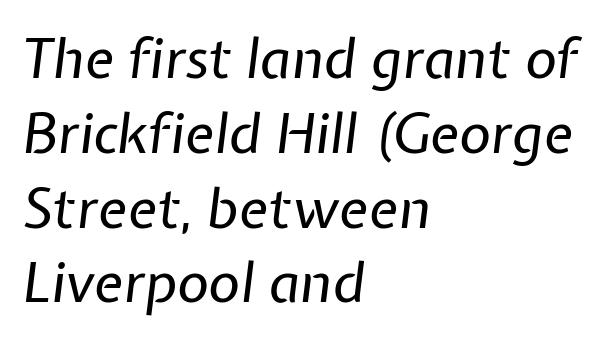
{"italic": "yes", "lean": "right", "slant_degrees": 7, "bold": "no", "weight": "regular", "width": "normal", "stroke_contrast": "low", "x_height": "medium", "monospaced": "no", "underline": "no", "align": "left", "line_spacing": "normal", "line_spacing_ratio": 1.36, "letter_spacing": "normal", "letter_spacing_em": 0.0, "glyph_px": 55}
